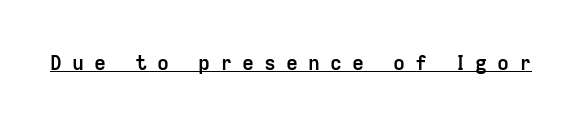
Q: Is the text bold? A: Yes.
Q: Is the text italic (slanted)? A: No, it is upright.
Q: Is the text underlined? A: Yes.
Q: Is the spacing between letters normal or unusually wide? A: Unusually wide.
